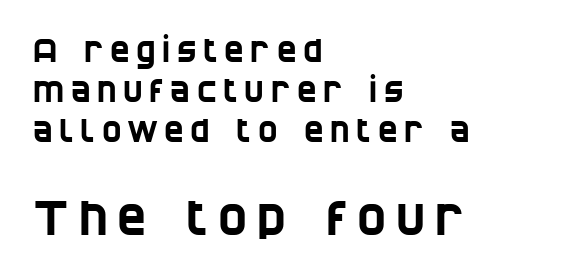
The image shows 49 px condensed sans-serif type; set left-aligned, line spacing 1.21x, unusually wide letter spacing (+0.2 em), not underlined; the second (bottom) block is 1.48x larger; low stroke contrast and a large x-height.
